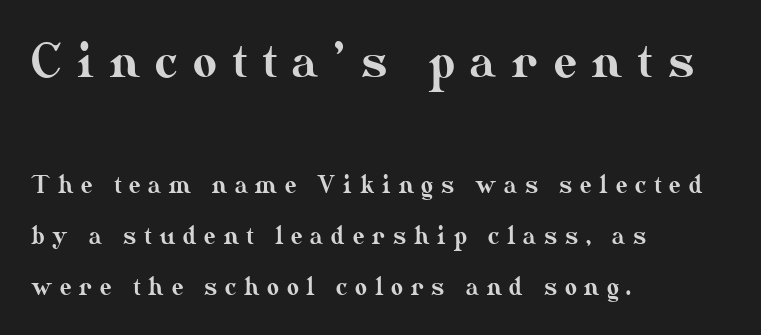
{"italic": "no", "width": "normal", "stroke_contrast": "medium", "x_height": "small", "monospaced": "no", "underline": "no", "align": "left", "line_spacing": "loose", "line_spacing_ratio": 2.21, "letter_spacing": "wide", "letter_spacing_em": 0.34, "larger_block": "first", "size_ratio": 2.0, "glyph_px": 46}
